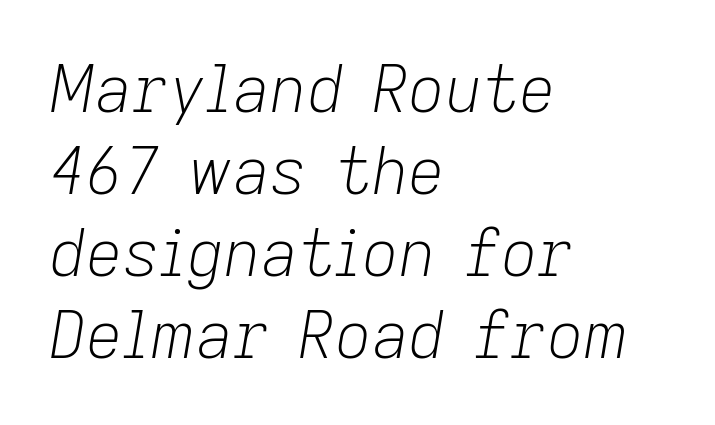
{"italic": "yes", "lean": "right", "slant_degrees": 9, "bold": "no", "weight": "light", "width": "normal", "stroke_contrast": "low", "x_height": "medium", "monospaced": "no", "underline": "no", "align": "left", "line_spacing": "normal", "line_spacing_ratio": 1.28, "letter_spacing": "normal", "letter_spacing_em": 0.0, "glyph_px": 64}
